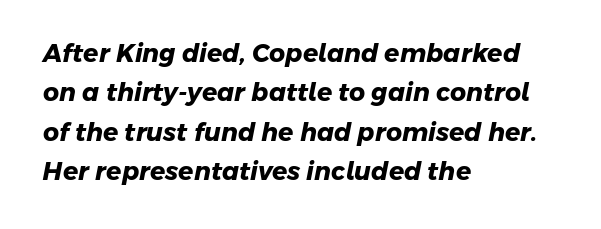
Q: Is the text bold? A: Yes.
Q: Is the text underlined? A: No.
Q: How is the paragraph aligned? A: Left-aligned.
Q: Is the spacing between letters normal or unusually wide? A: Normal.
Q: Is the spacing between lines tight, normal or loose? A: Normal.
